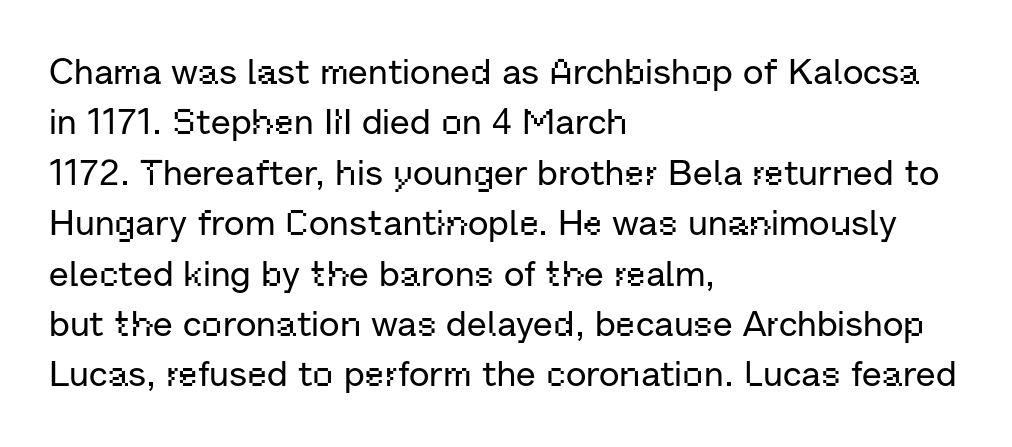
Rule under the text: the space is simply empty. Nope, not italic — everything's standing straight. Varying glyph widths throughout — classic text-font behaviour. Line beginnings align vertically; line endings do not.
